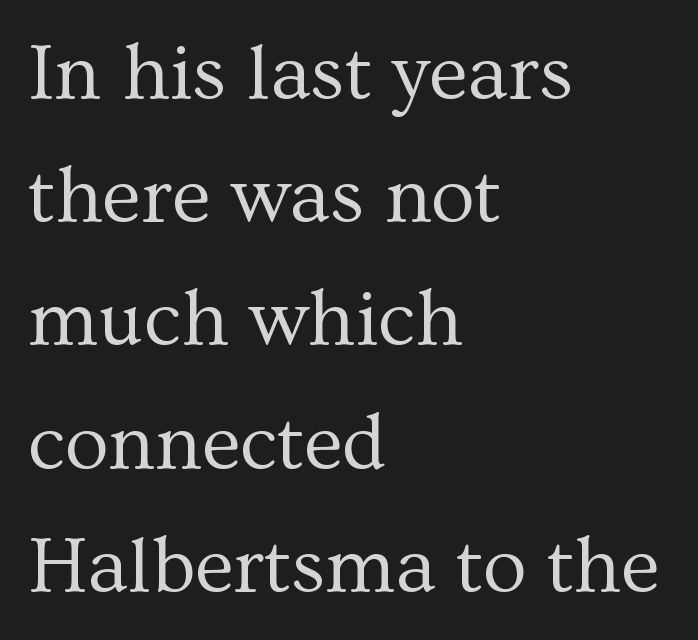
Q: Is the text bold? A: No.
Q: Is the text italic (slanted)? A: No, it is upright.
Q: Is the typeface a serif or a sans-serif typeface? A: Serif.
Q: Is the text underlined? A: No.
Q: How is the paragraph aligned? A: Left-aligned.
Q: Is the spacing between letters normal or unusually wide? A: Normal.
Q: Is the spacing between lines tight, normal or loose? A: Normal.
Q: Width (condensed, normal, or wide)? A: Normal.
Q: Stroke contrast? A: Medium.
Q: x-height? A: Medium.
Q: Monospaced? A: No.
